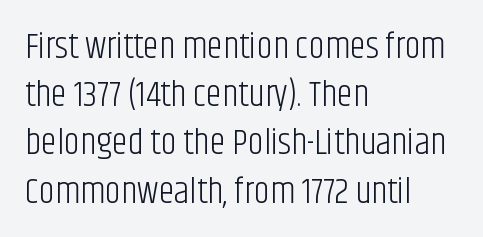
Q: Is the text bold? A: No.
Q: Is the text italic (slanted)? A: No, it is upright.
Q: Is the typeface a serif or a sans-serif typeface? A: Sans-serif.
Q: Is the text underlined? A: No.
Q: How is the paragraph aligned? A: Left-aligned.
Q: Is the spacing between letters normal or unusually wide? A: Normal.
Q: Is the spacing between lines tight, normal or loose? A: Normal.
Q: Width (condensed, normal, or wide)? A: Condensed.
Q: Stroke contrast? A: Low.
Q: x-height? A: Large.
Q: Monospaced? A: No.
